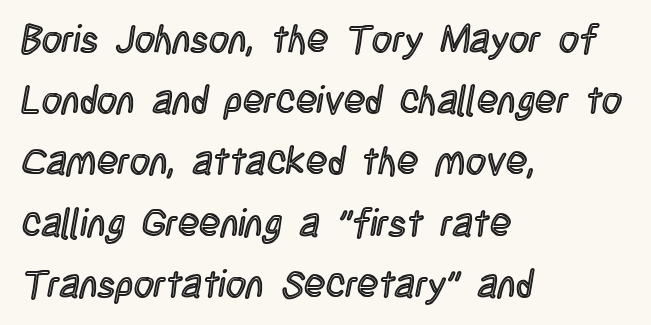
The strip under each line holds only bare page. Horizontal alignment here is leftward, the default for most running prose. Is the letter spacing exaggerated? No — it looks like the ordinary default.
